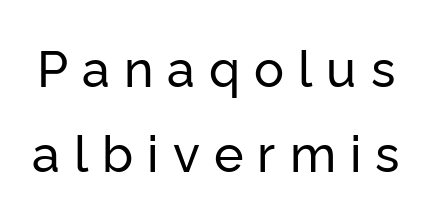
The image shows 50 px sans-serif type, upright; set normal line spacing (1.7x), unusually wide letter spacing (+0.28 em), not underlined; low stroke contrast and a medium x-height.
